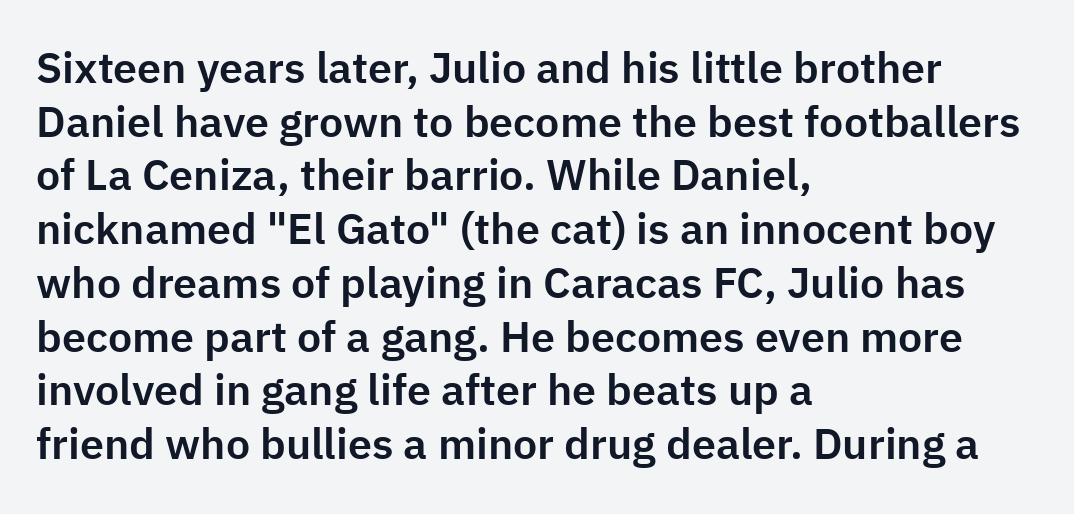
Q: Is the text italic (slanted)? A: No, it is upright.
Q: Is the typeface a serif or a sans-serif typeface? A: Sans-serif.
Q: Is the text underlined? A: No.
Q: How is the paragraph aligned? A: Left-aligned.
Q: Is the spacing between letters normal or unusually wide? A: Normal.
Q: Is the spacing between lines tight, normal or loose? A: Normal.
Q: Width (condensed, normal, or wide)? A: Normal.
Q: Stroke contrast? A: Low.
Q: x-height? A: Medium.
Q: Monospaced? A: No.
